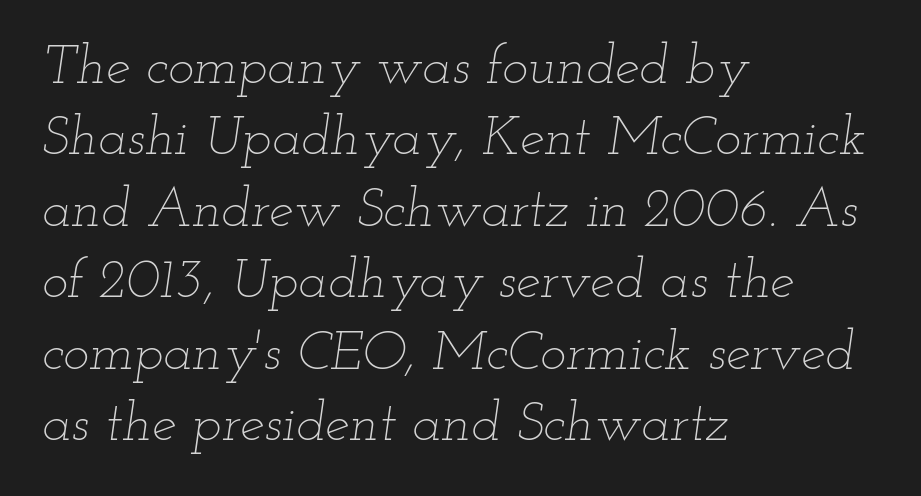
In terms of letterspacing, this is plain default setting. Glance below the letters and you will spot only blank space. It's the slanting kind of type. The rows are spaced the way most documents space them.
